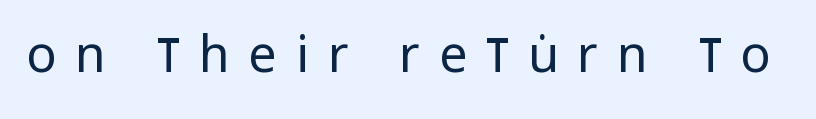
The image shows 50 px regular-weight, condensed sans-serif type, upright; set unusually wide letter spacing (+0.38 em), not underlined; low stroke contrast and a large x-height.
